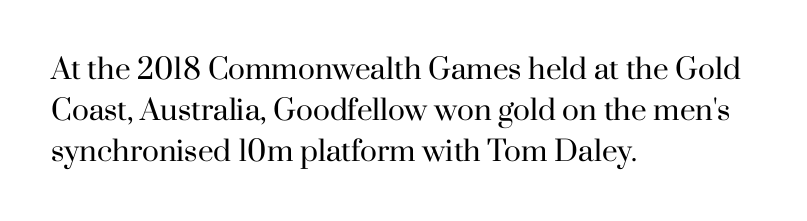
{"serif": "yes", "italic": "no", "bold": "no", "weight": "regular", "width": "normal", "stroke_contrast": "high", "x_height": "small", "monospaced": "no", "underline": "no", "align": "left", "line_spacing": "normal", "line_spacing_ratio": 1.46, "letter_spacing": "normal", "letter_spacing_em": 0.0, "glyph_px": 28}
